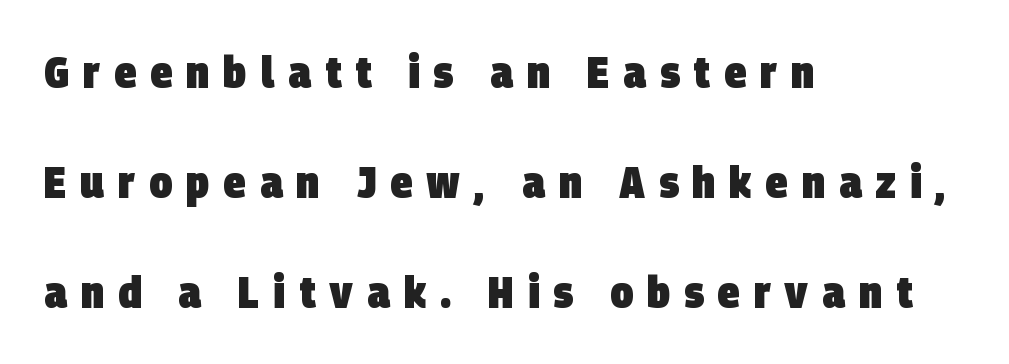
Q: Is the text bold? A: Yes.
Q: Is the typeface a serif or a sans-serif typeface? A: Sans-serif.
Q: Is the text underlined? A: No.
Q: How is the paragraph aligned? A: Left-aligned.
Q: Is the spacing between letters normal or unusually wide? A: Unusually wide.
Q: Is the spacing between lines tight, normal or loose? A: Loose.
Q: Width (condensed, normal, or wide)? A: Condensed.
Q: Stroke contrast? A: Low.
Q: x-height? A: Large.
Q: Monospaced? A: No.
